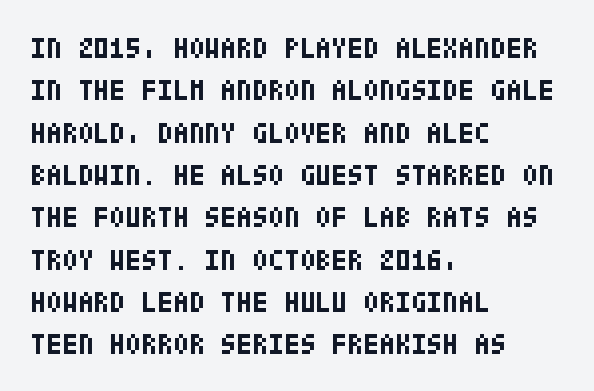
Q: Is the text bold? A: Yes.
Q: Is the text italic (slanted)? A: No, it is upright.
Q: Is the typeface a serif or a sans-serif typeface? A: Sans-serif.
Q: Is the text underlined? A: No.
Q: How is the paragraph aligned? A: Left-aligned.
Q: Is the spacing between letters normal or unusually wide? A: Normal.
Q: Is the spacing between lines tight, normal or loose? A: Normal.
Q: Width (condensed, normal, or wide)? A: Condensed.
Q: Stroke contrast? A: Low.
Q: x-height? A: Large.
